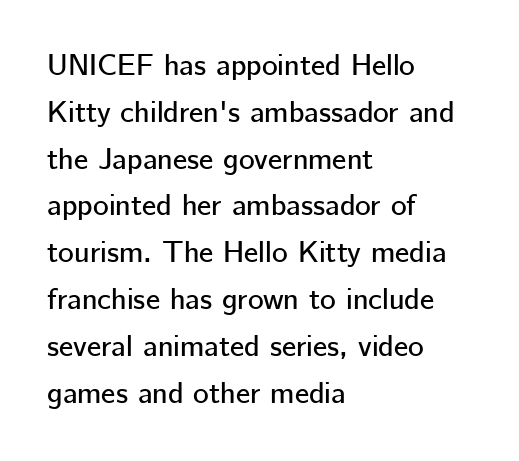
Q: Is the text italic (slanted)? A: No, it is upright.
Q: Is the typeface a serif or a sans-serif typeface? A: Sans-serif.
Q: Is the text underlined? A: No.
Q: How is the paragraph aligned? A: Left-aligned.
Q: Is the spacing between letters normal or unusually wide? A: Normal.
Q: Is the spacing between lines tight, normal or loose? A: Normal.
Q: Width (condensed, normal, or wide)? A: Normal.
Q: Stroke contrast? A: Low.
Q: x-height? A: Medium.
Q: Monospaced? A: No.
